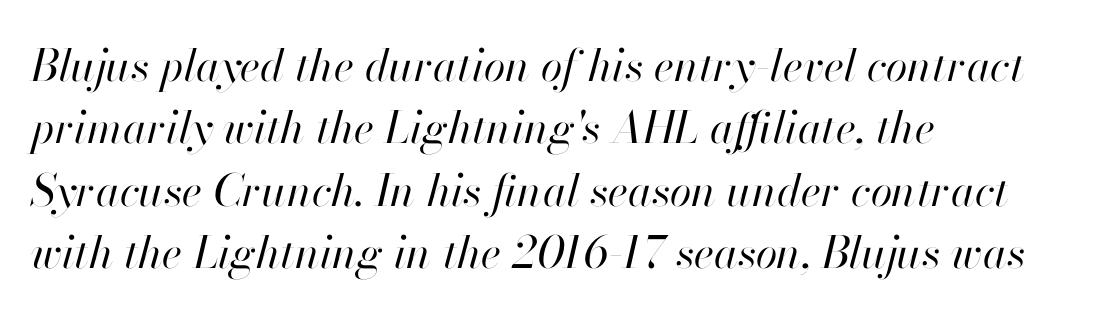
The image shows 44 px regular-weight type, italic (leaning right); set left-aligned, normal line spacing (1.42x), normal letter spacing, not underlined; high stroke contrast and a small x-height.
